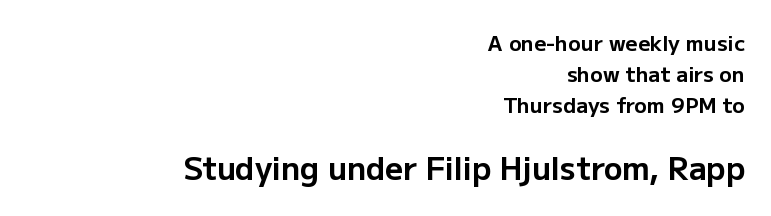
{"serif": "no", "italic": "no", "bold": "yes", "weight": "bold", "width": "normal", "stroke_contrast": "low", "x_height": "medium", "monospaced": "no", "underline": "no", "align": "right", "line_spacing": "normal", "line_spacing_ratio": 1.48, "letter_spacing": "normal", "letter_spacing_em": 0.0, "larger_block": "second", "size_ratio": 1.48, "glyph_px": 31}
